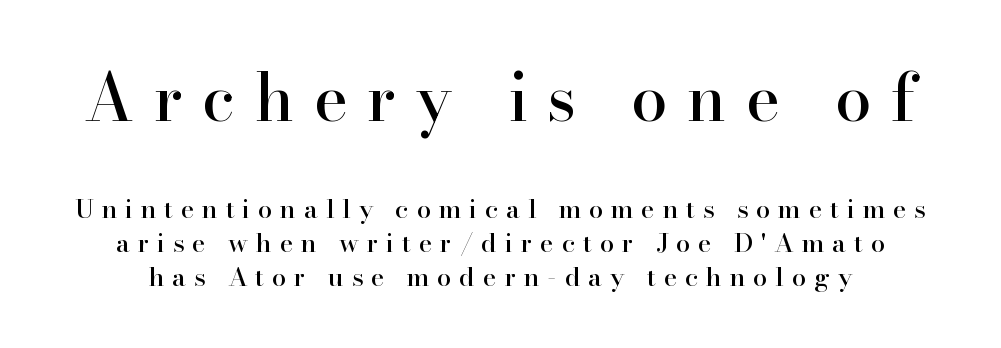
The image shows 65 px serif type, upright; set normal line spacing (1.32x), unusually wide letter spacing (+0.3 em), not underlined; the first (top) block is 2.5x larger; high stroke contrast and a small x-height.
